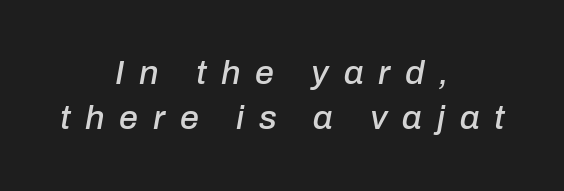
{"italic": "yes", "lean": "right", "slant_degrees": 10, "width": "normal", "stroke_contrast": "low", "x_height": "medium", "monospaced": "no", "underline": "no", "align": "center", "line_spacing": "normal", "line_spacing_ratio": 1.31, "letter_spacing": "wide", "letter_spacing_em": 0.44, "glyph_px": 34}
